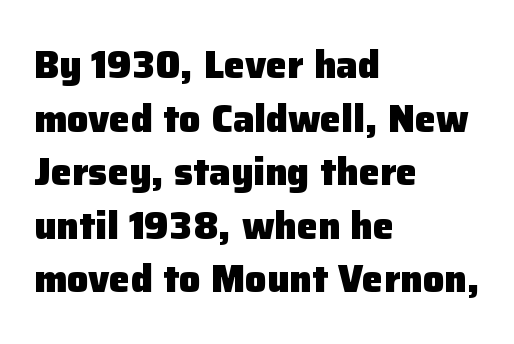
Q: Is the text bold? A: Yes.
Q: Is the text italic (slanted)? A: No, it is upright.
Q: Is the typeface a serif or a sans-serif typeface? A: Sans-serif.
Q: Is the text underlined? A: No.
Q: How is the paragraph aligned? A: Left-aligned.
Q: Is the spacing between letters normal or unusually wide? A: Normal.
Q: Is the spacing between lines tight, normal or loose? A: Normal.
Q: Width (condensed, normal, or wide)? A: Normal.
Q: Stroke contrast? A: Low.
Q: x-height? A: Medium.
Q: Monospaced? A: No.
